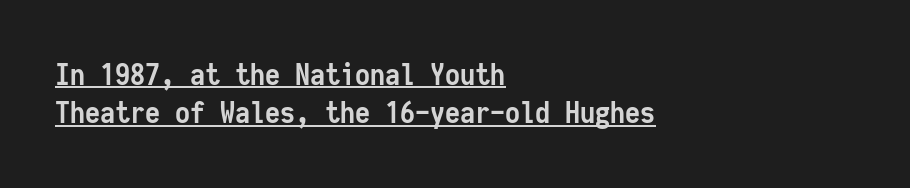
Ordinary non-slanted type is in use. Weight: bold. Do the characters align in a grid? Yes, the font is monospaced. What stands out about the letter spacing? Nothing — it is the standard amount. The designer left line spacing at the default.
